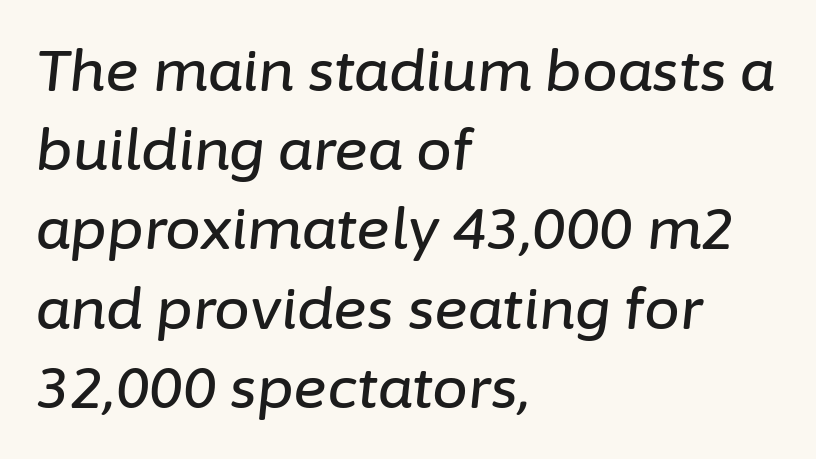
{"italic": "yes", "lean": "right", "slant_degrees": 6, "width": "normal", "stroke_contrast": "low", "x_height": "medium", "monospaced": "no", "underline": "no", "align": "left", "line_spacing": "normal", "line_spacing_ratio": 1.39, "letter_spacing": "normal", "letter_spacing_em": 0.0, "glyph_px": 57}
